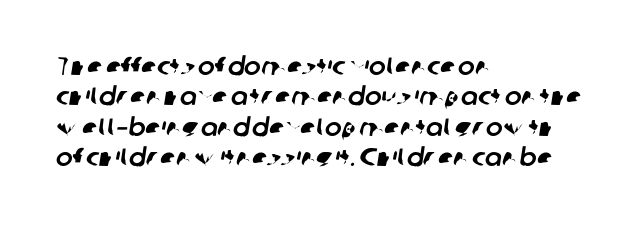
{"underline": "no", "align": "left", "line_spacing_ratio": 1.22, "letter_spacing": "normal", "letter_spacing_em": 0.0, "glyph_px": 25}
